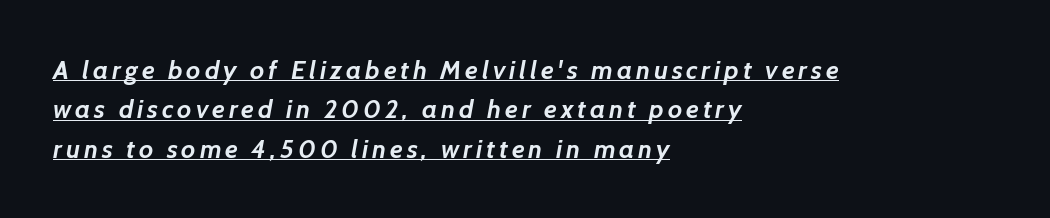
{"bold": "yes", "underline": "yes", "align": "left", "line_spacing": "normal", "line_spacing_ratio": 1.51, "glyph_px": 26}
